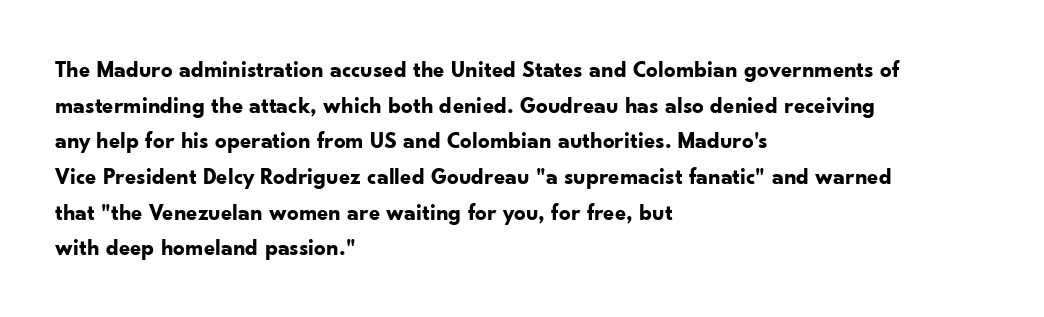
{"italic": "no", "bold": "yes", "underline": "no", "align": "left", "line_spacing": "normal", "line_spacing_ratio": 1.55, "letter_spacing": "normal", "letter_spacing_em": 0.0, "glyph_px": 23}
